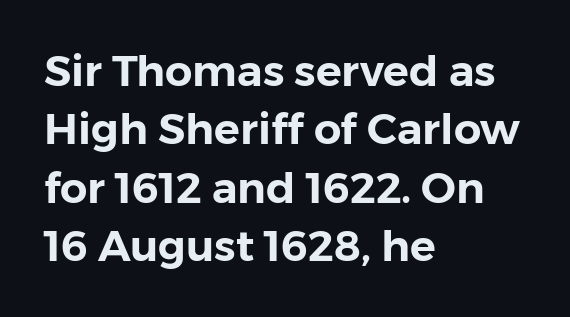
{"serif": "no", "italic": "no", "width": "normal", "stroke_contrast": "low", "x_height": "medium", "monospaced": "no", "underline": "no", "align": "left", "line_spacing": "normal", "line_spacing_ratio": 1.36, "letter_spacing": "normal", "letter_spacing_em": 0.0, "glyph_px": 43}
